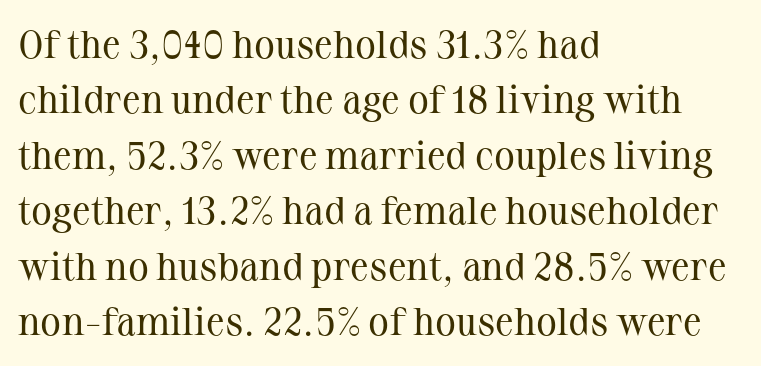
Quick note: not italic, upright. This is not heavy type; no bold has been used. The strip under each line holds only bare page. All the whitespace from short lines collects on the right. These lines are rendered in a variable-pitch font. Vertically, the passage feels balanced, rows spaced as you'd expect.
